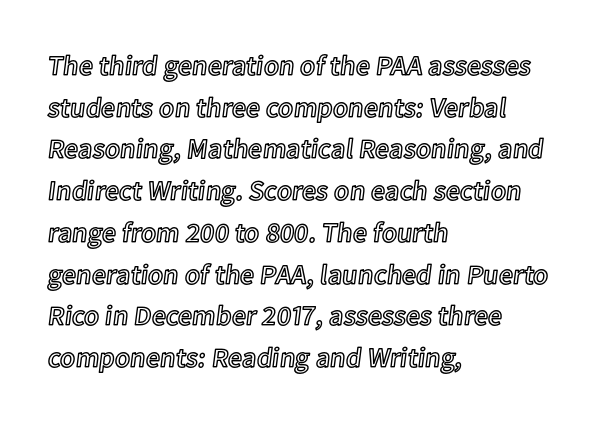
The image shows 28 px text type; set left-aligned, normal line spacing (1.49x), normal letter spacing, not underlined; a medium x-height.
